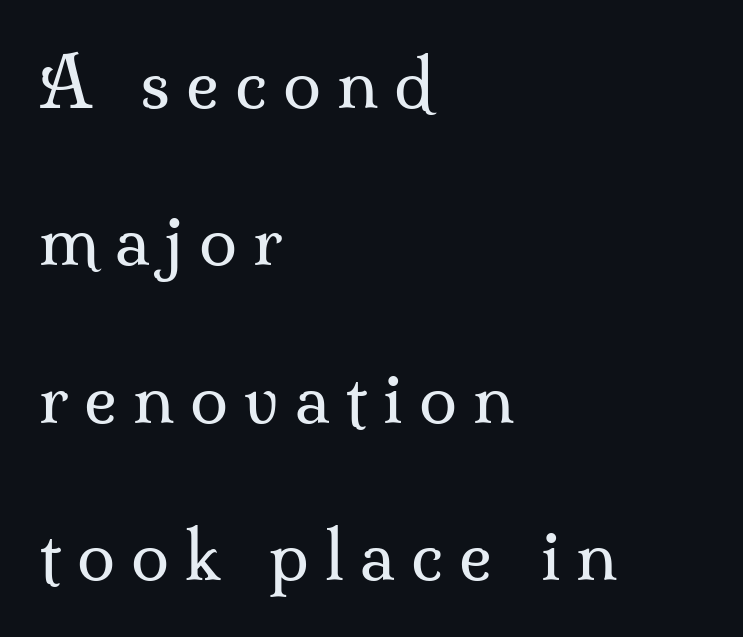
Q: Is the text bold? A: No.
Q: Is the text italic (slanted)? A: No, it is upright.
Q: Is the typeface a serif or a sans-serif typeface? A: Serif.
Q: Is the text underlined? A: No.
Q: How is the paragraph aligned? A: Left-aligned.
Q: Is the spacing between letters normal or unusually wide? A: Unusually wide.
Q: Is the spacing between lines tight, normal or loose? A: Loose.
Q: Width (condensed, normal, or wide)? A: Normal.
Q: Stroke contrast? A: Medium.
Q: x-height? A: Small.
Q: Monospaced? A: No.
